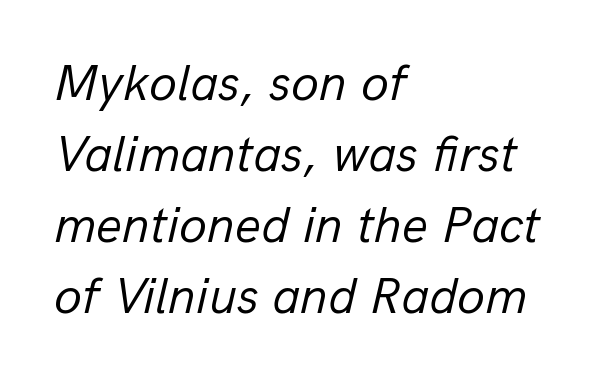
Q: Is the text bold? A: No.
Q: Is the text italic (slanted)? A: Yes, it leans right by about 13 degrees.
Q: Is the text underlined? A: No.
Q: How is the paragraph aligned? A: Left-aligned.
Q: Is the spacing between letters normal or unusually wide? A: Normal.
Q: Is the spacing between lines tight, normal or loose? A: Normal.
Q: Width (condensed, normal, or wide)? A: Normal.
Q: Stroke contrast? A: Low.
Q: x-height? A: Medium.
Q: Monospaced? A: No.
